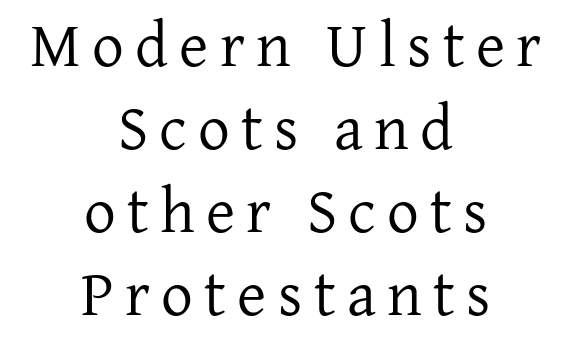
The image shows 63 px regular-weight serif type, upright; set centered, normal line spacing (1.32x), not underlined; low stroke contrast and a medium x-height.
